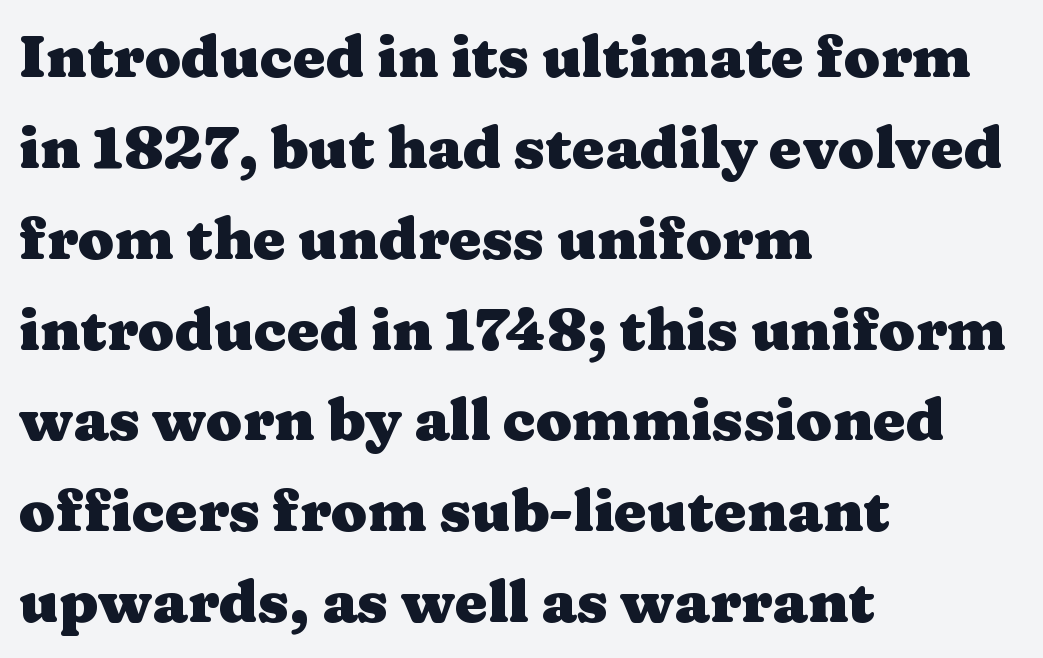
Q: Is the text bold? A: Yes.
Q: Is the text italic (slanted)? A: No, it is upright.
Q: Is the typeface a serif or a sans-serif typeface? A: Serif.
Q: Is the text underlined? A: No.
Q: How is the paragraph aligned? A: Left-aligned.
Q: Is the spacing between letters normal or unusually wide? A: Normal.
Q: Is the spacing between lines tight, normal or loose? A: Normal.
Q: Width (condensed, normal, or wide)? A: Wide.
Q: Stroke contrast? A: Medium.
Q: x-height? A: Medium.
Q: Monospaced? A: No.
